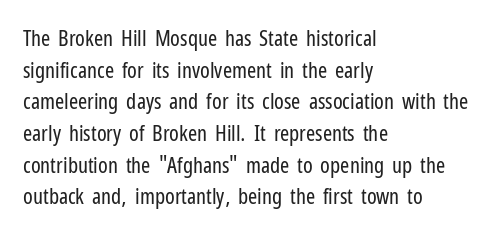
Ordinary non-slanted type is in use. Whoever set this chose a conventional vertical rhythm. Nothing unusual about the tracking: characters are spaced as the font intends. Every row of glyphs begins at an identical x-position on the left.
